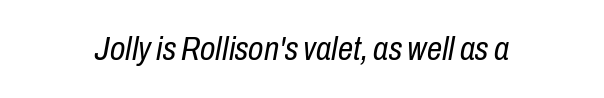
Q: Is the text bold? A: No.
Q: Is the text italic (slanted)? A: Yes, it leans right by about 10 degrees.
Q: Is the text underlined? A: No.
Q: Is the spacing between letters normal or unusually wide? A: Normal.
Q: Width (condensed, normal, or wide)? A: Condensed.
Q: Stroke contrast? A: Low.
Q: x-height? A: Medium.
Q: Monospaced? A: No.
